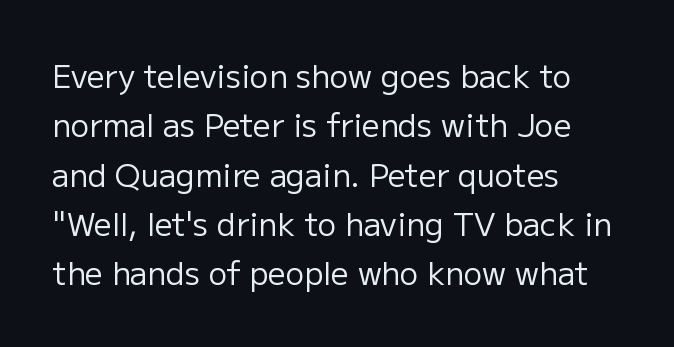
Vertically, the passage feels balanced, rows spaced as you'd expect. The area under the type is left untouched. Weight: in the light-to-regular range. This sample uses a sans-serif face. The passage shown is typed in a proportional face where columns would drift.
